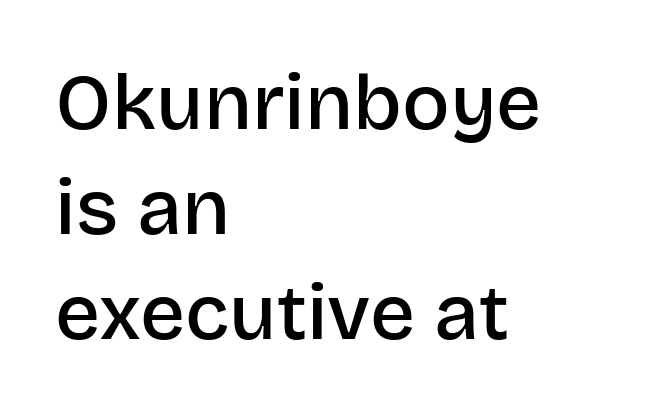
{"serif": "no", "italic": "no", "bold": "semi", "weight": "semibold", "width": "normal", "stroke_contrast": "low", "x_height": "large", "monospaced": "no", "underline": "no", "align": "left", "line_spacing": "normal", "line_spacing_ratio": 1.33, "letter_spacing": "normal", "letter_spacing_em": 0.0, "glyph_px": 79}
